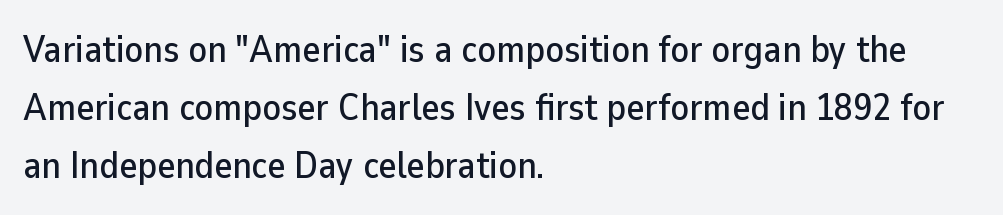
Baseline-to-baseline distance is the conventional proportion of letter height. The typography opts for an upright posture over an oblique one. Lines of text with bare space underneath. A student would call this left alignment; a typographer would say flush left, rag right. Think of a printed novel: that variable character pitch is what you see here. Typographically, this falls in the sans-serif category.
